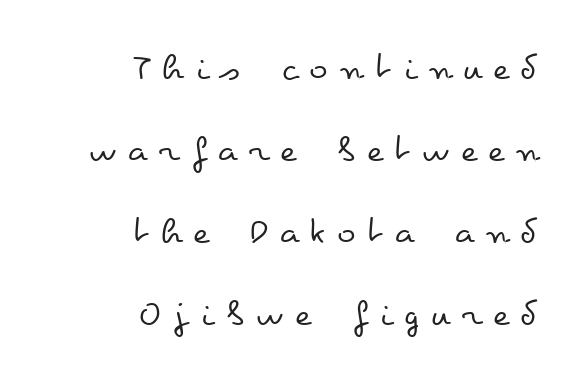
{"italic": "no", "bold": "no", "weight": "regular", "width": "wide", "stroke_contrast": "low", "x_height": "small", "monospaced": "no", "underline": "no", "align": "right", "line_spacing": "loose", "line_spacing_ratio": 2.1, "letter_spacing": "wide", "letter_spacing_em": 0.29, "glyph_px": 39}
